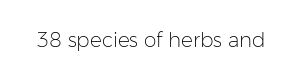
Posture: upright roman. Short note: letters normally spaced. The weight would be labelled regular, book, light, or lighter still. Lines of text with bare space underneath.
